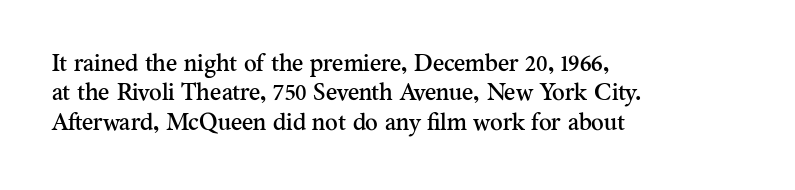
Q: Is the text italic (slanted)? A: No, it is upright.
Q: Is the text underlined? A: No.
Q: How is the paragraph aligned? A: Left-aligned.
Q: Is the spacing between letters normal or unusually wide? A: Normal.
